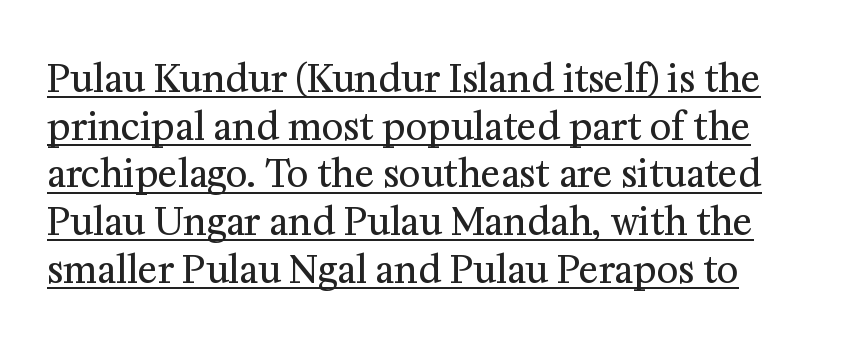
Vertical stems look standard width or narrower in stroke. No italicization has been applied; the sample stays upright. Underlining? Definitely there. A typesetter would call this leading conventional body-copy spacing. Note the varied advance widths — an 'i' is clearly narrower than an 'm'. I'd call this a serif setting — the letters wear small feet.
